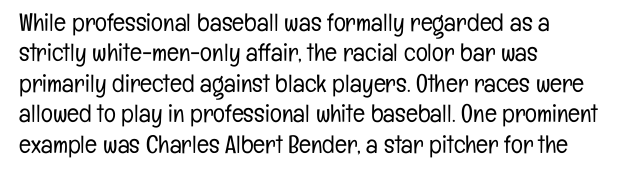
Q: Is the text bold? A: No.
Q: Is the text italic (slanted)? A: No, it is upright.
Q: Is the text underlined? A: No.
Q: How is the paragraph aligned? A: Left-aligned.
Q: Is the spacing between letters normal or unusually wide? A: Normal.
